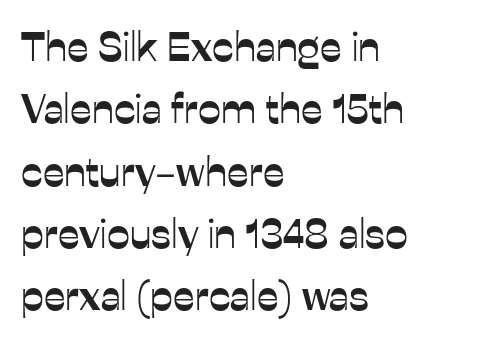
The font family rendered here belongs to the sans-serif group. Regular leading. Does the copy run flush right? No — it runs flush left. Words float on clear page, feet unadorned.
